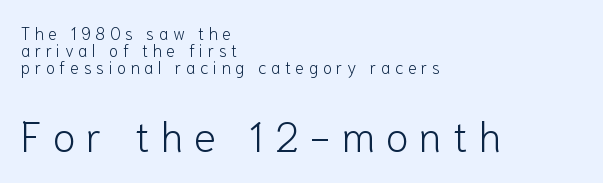
Q: Is the text bold? A: No.
Q: Is the text italic (slanted)? A: No, it is upright.
Q: Is the typeface a serif or a sans-serif typeface? A: Sans-serif.
Q: Is the text underlined? A: No.
Q: How is the paragraph aligned? A: Left-aligned.
Q: Is the spacing between letters normal or unusually wide? A: Unusually wide.
Q: Is the spacing between lines tight, normal or loose? A: Tight.
Q: Which block of text is set in a larger size, the first (top) or the second (bottom)? A: The second (bottom) one.
Q: Width (condensed, normal, or wide)? A: Normal.
Q: Stroke contrast? A: Low.
Q: x-height? A: Medium.
Q: Monospaced? A: No.
